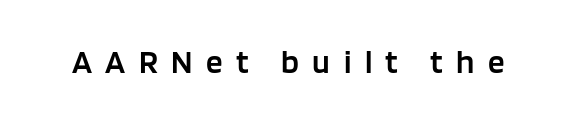
Q: Is the text bold? A: Semi-bold.
Q: Is the text italic (slanted)? A: No, it is upright.
Q: Is the typeface a serif or a sans-serif typeface? A: Sans-serif.
Q: Is the text underlined? A: No.
Q: Is the spacing between letters normal or unusually wide? A: Unusually wide.
Q: Width (condensed, normal, or wide)? A: Normal.
Q: Stroke contrast? A: Low.
Q: x-height? A: Large.
Q: Monospaced? A: No.
